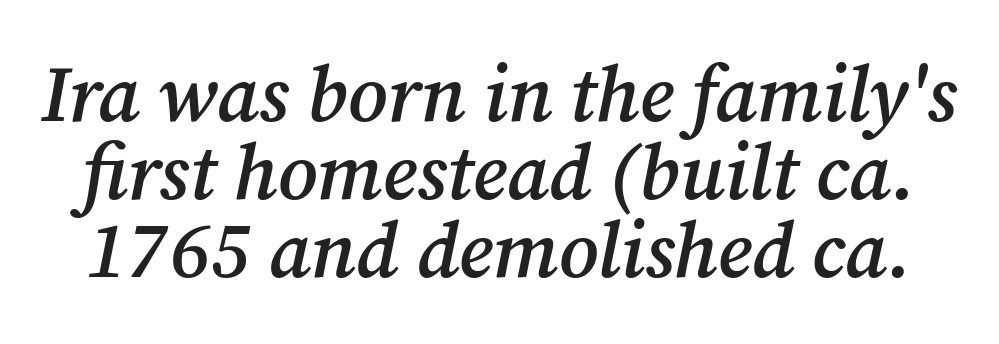
The space between consecutive lines is stingy. The gap between lines stays unmarked. The face used here is proportionally spaced, like ordinary book or web type. Are there feet on the stems? There are — it's a serif. The passage shown leans; its letterforms are oblique.
